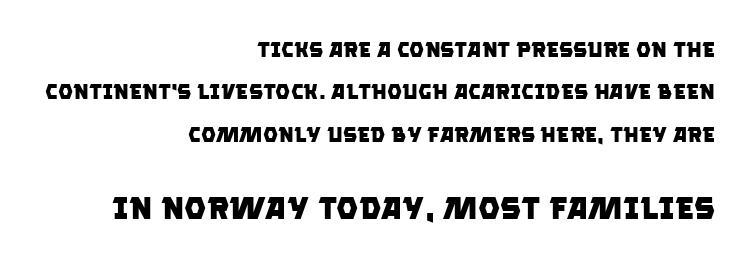
Q: Is the text bold? A: Yes.
Q: Is the typeface a serif or a sans-serif typeface? A: Sans-serif.
Q: Is the text underlined? A: No.
Q: How is the paragraph aligned? A: Right-aligned.
Q: Is the spacing between letters normal or unusually wide? A: Normal.
Q: Is the spacing between lines tight, normal or loose? A: Loose.
Q: Which block of text is set in a larger size, the first (top) or the second (bottom)? A: The second (bottom) one.
Q: Width (condensed, normal, or wide)? A: Normal.
Q: Stroke contrast? A: Low.
Q: x-height? A: Large.
Q: Monospaced? A: No.
